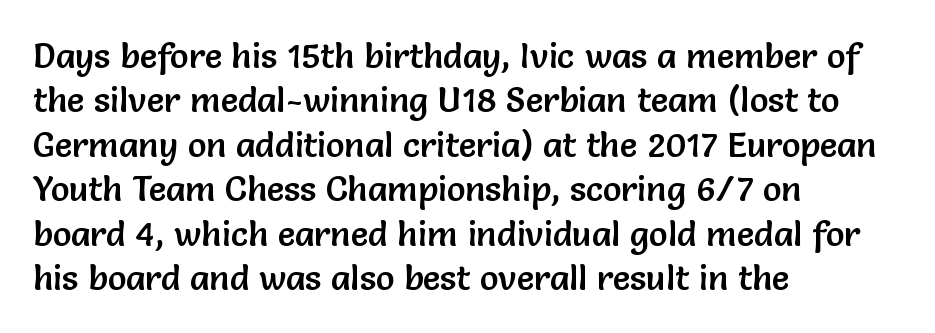
Q: Is the text italic (slanted)? A: No, it is upright.
Q: Is the typeface a serif or a sans-serif typeface? A: Sans-serif.
Q: Is the text underlined? A: No.
Q: How is the paragraph aligned? A: Left-aligned.
Q: Is the spacing between letters normal or unusually wide? A: Normal.
Q: Is the spacing between lines tight, normal or loose? A: Normal.
Q: Width (condensed, normal, or wide)? A: Normal.
Q: Stroke contrast? A: Low.
Q: x-height? A: Medium.
Q: Monospaced? A: No.
